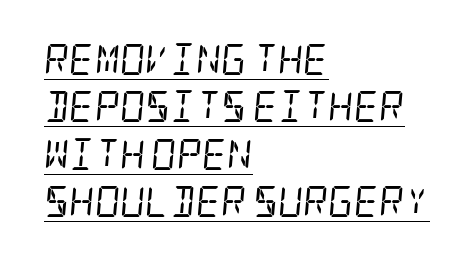
Q: Is the text bold? A: No.
Q: Is the text italic (slanted)? A: Yes, it leans right by about 5 degrees.
Q: Is the typeface a serif or a sans-serif typeface? A: Serif.
Q: Is the text underlined? A: Yes.
Q: How is the paragraph aligned? A: Left-aligned.
Q: Is the spacing between letters normal or unusually wide? A: Normal.
Q: Is the spacing between lines tight, normal or loose? A: Normal.
Q: Width (condensed, normal, or wide)? A: Condensed.
Q: Stroke contrast? A: Low.
Q: x-height? A: Large.
